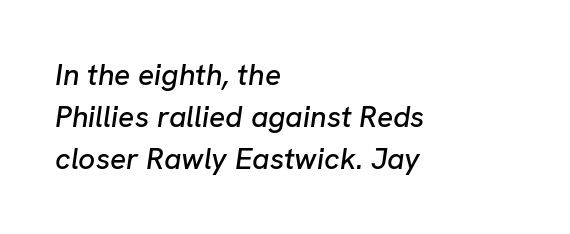
Q: Is the text italic (slanted)? A: Yes, it leans right by about 8 degrees.
Q: Is the text underlined? A: No.
Q: How is the paragraph aligned? A: Left-aligned.
Q: Is the spacing between letters normal or unusually wide? A: Normal.
Q: Is the spacing between lines tight, normal or loose? A: Normal.
Q: Width (condensed, normal, or wide)? A: Normal.
Q: Stroke contrast? A: Low.
Q: x-height? A: Medium.
Q: Monospaced? A: No.
